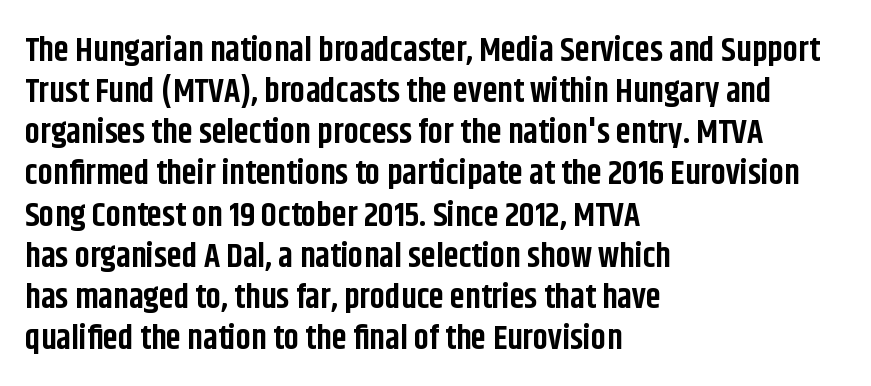
{"serif": "no", "italic": "no", "bold": "yes", "weight": "bold", "width": "condensed", "stroke_contrast": "low", "x_height": "large", "monospaced": "no", "underline": "no", "align": "left", "line_spacing_ratio": 1.21, "letter_spacing": "normal", "letter_spacing_em": 0.0, "glyph_px": 34}
